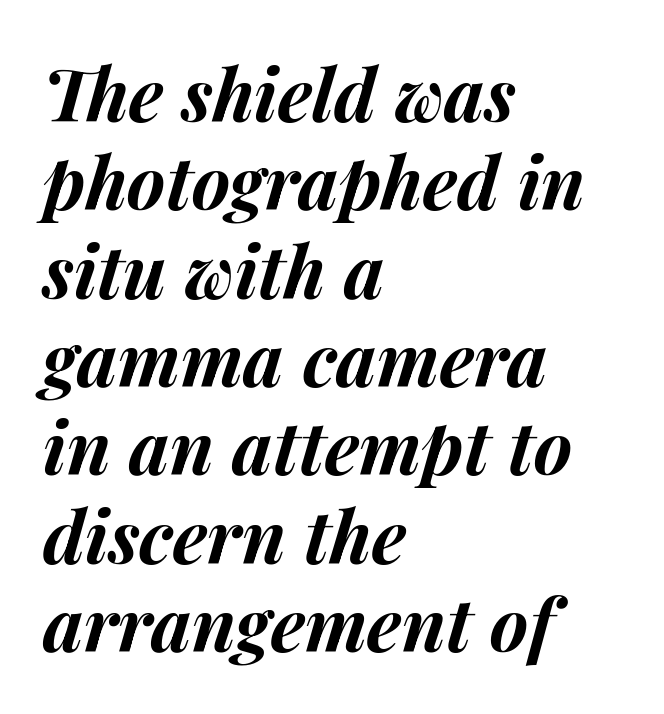
Q: Is the text bold? A: Yes.
Q: Is the text italic (slanted)? A: Yes, it leans right by about 14 degrees.
Q: Is the text underlined? A: No.
Q: How is the paragraph aligned? A: Left-aligned.
Q: Is the spacing between letters normal or unusually wide? A: Normal.
Q: Width (condensed, normal, or wide)? A: Normal.
Q: Stroke contrast? A: Medium.
Q: x-height? A: Medium.
Q: Monospaced? A: No.
